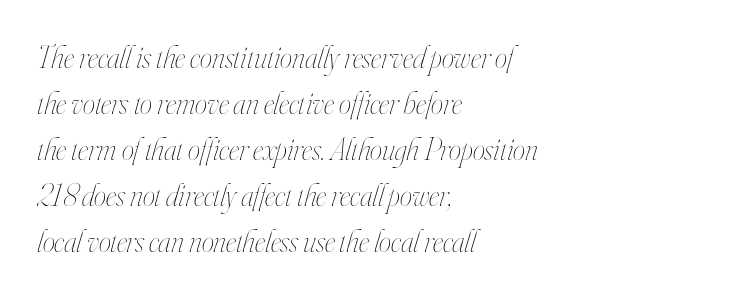
Is this a heavy cut? Hardly; it is regular or lighter. An italicized treatment has been applied to the whole sample. The rendering uses natural spacing where letterforms have individual widths. Clear beneath every line of the passage. The rows are spaced the way most documents space them. These lines are set flush left with a ragged right edge.
